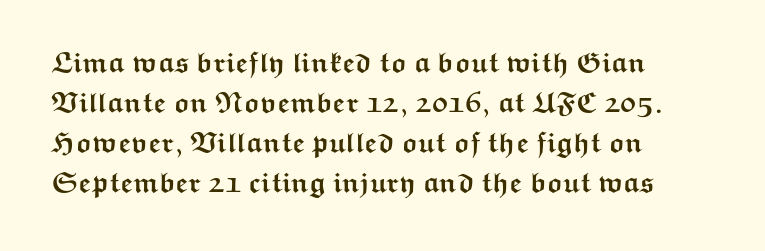
The image shows 28 px semibold, wide sans-serif type, upright; set left-aligned, normal line spacing (1.43x), normal letter spacing, not underlined; medium stroke contrast and a medium x-height.
